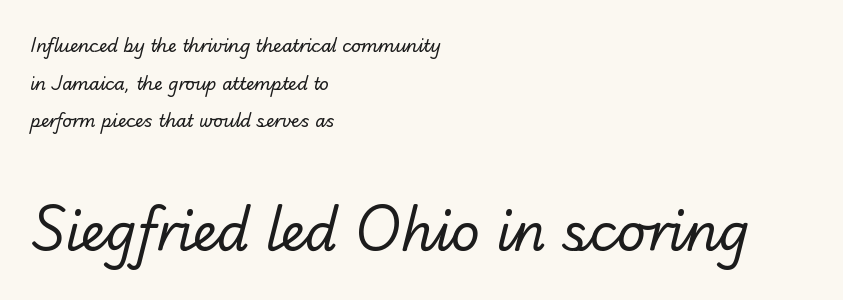
{"serif": "no", "bold": "no", "weight": "regular", "width": "normal", "stroke_contrast": "low", "x_height": "small", "monospaced": "no", "underline": "no", "align": "left", "line_spacing": "loose", "line_spacing_ratio": 2.21, "letter_spacing": "normal", "letter_spacing_em": 0.0, "larger_block": "second", "size_ratio": 3.0, "glyph_px": 51}
